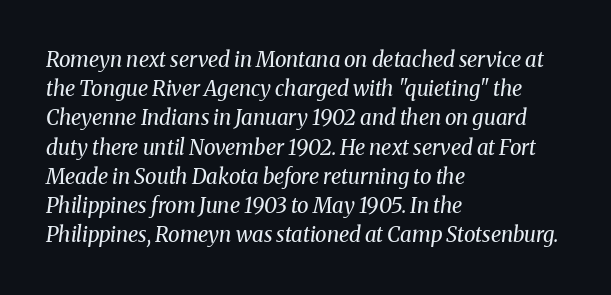
Unmarked baselines from the first word to the last. Vertical stems look standard width or narrower in stroke. Horizontally, the lines are justified to the leading edge only. Tracking here is standard; glyphs follow each other at the usual distance. Compared with ordinary roman type, these characters are visibly tilted.
